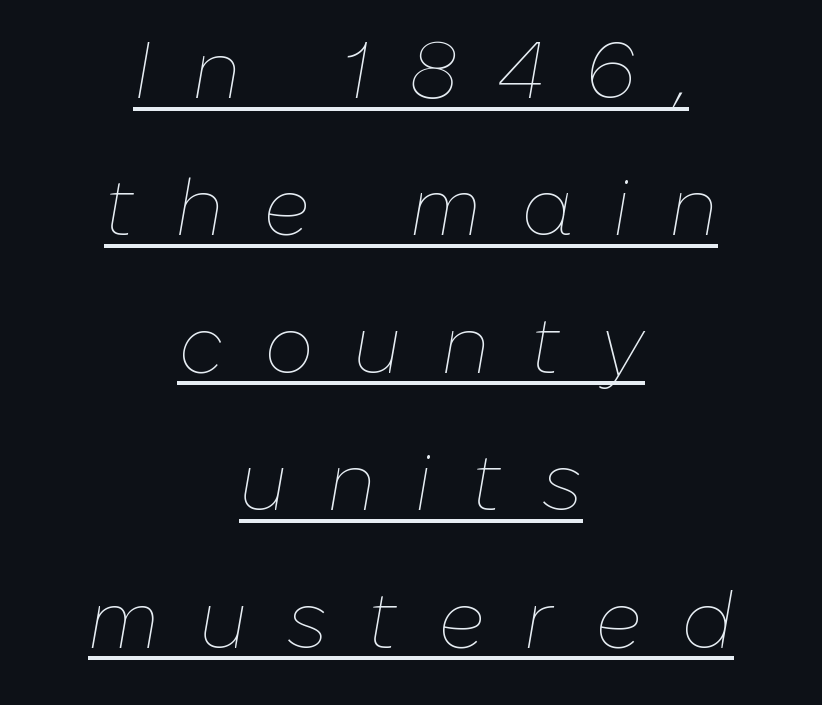
Q: Is the text bold? A: No.
Q: Is the text italic (slanted)? A: Yes, it leans right by about 10 degrees.
Q: Is the text underlined? A: Yes.
Q: How is the paragraph aligned? A: Centered.
Q: Is the spacing between letters normal or unusually wide? A: Unusually wide.
Q: Width (condensed, normal, or wide)? A: Normal.
Q: Stroke contrast? A: Low.
Q: x-height? A: Medium.
Q: Monospaced? A: No.
